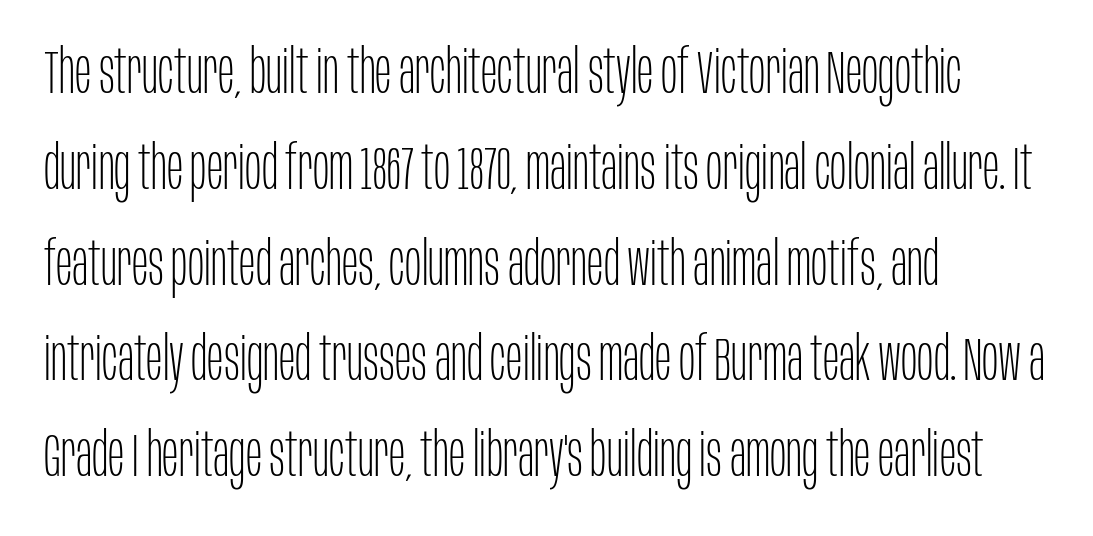
Q: Is the text bold? A: No.
Q: Is the text italic (slanted)? A: No, it is upright.
Q: Is the typeface a serif or a sans-serif typeface? A: Sans-serif.
Q: Is the text underlined? A: No.
Q: How is the paragraph aligned? A: Left-aligned.
Q: Is the spacing between letters normal or unusually wide? A: Normal.
Q: Is the spacing between lines tight, normal or loose? A: Normal.
Q: Width (condensed, normal, or wide)? A: Condensed.
Q: Stroke contrast? A: Low.
Q: x-height? A: Large.
Q: Monospaced? A: No.
